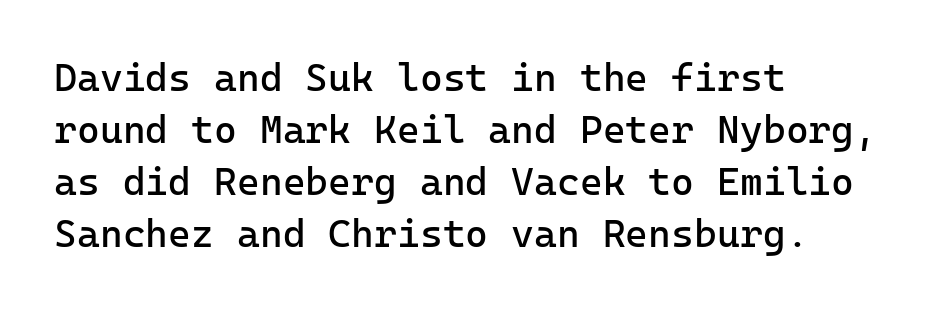
The horizontal fit of the characters is conventional and even. The space between consecutive lines is moderate. Posture: upright roman. The font family rendered here belongs to the sans-serif group. Horizontal alignment here is leftward, the default for most running prose. The cut favours lightness, reaching ordinary text weight at its darkest.
